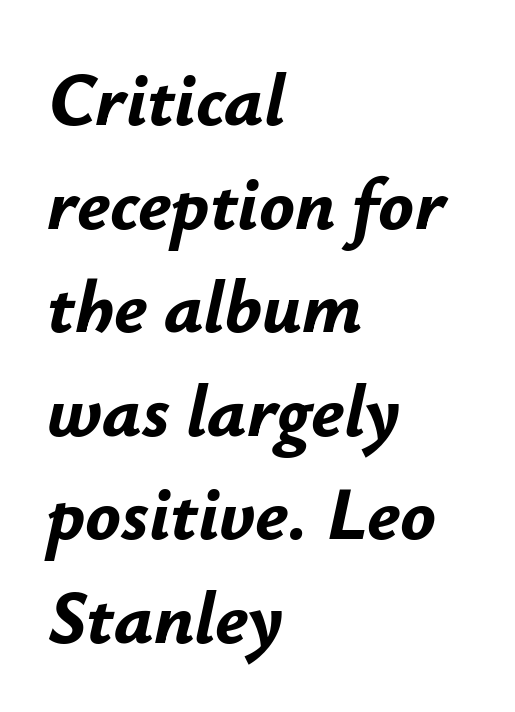
Q: Is the text bold? A: Yes.
Q: Is the text italic (slanted)? A: Yes, it leans right by about 12 degrees.
Q: Is the text underlined? A: No.
Q: How is the paragraph aligned? A: Left-aligned.
Q: Is the spacing between letters normal or unusually wide? A: Normal.
Q: Is the spacing between lines tight, normal or loose? A: Normal.
Q: Width (condensed, normal, or wide)? A: Normal.
Q: Stroke contrast? A: Low.
Q: x-height? A: Small.
Q: Monospaced? A: No.
